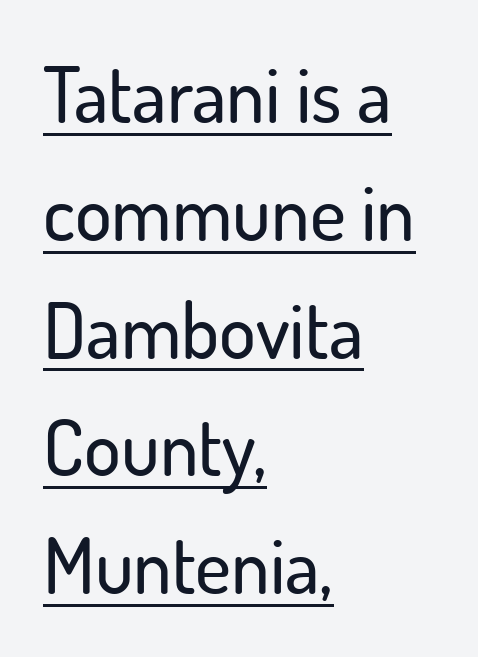
Q: Is the text italic (slanted)? A: No, it is upright.
Q: Is the typeface a serif or a sans-serif typeface? A: Sans-serif.
Q: Is the text underlined? A: Yes.
Q: How is the paragraph aligned? A: Left-aligned.
Q: Is the spacing between letters normal or unusually wide? A: Normal.
Q: Is the spacing between lines tight, normal or loose? A: Normal.
Q: Width (condensed, normal, or wide)? A: Normal.
Q: Stroke contrast? A: Low.
Q: x-height? A: Small.
Q: Monospaced? A: No.
